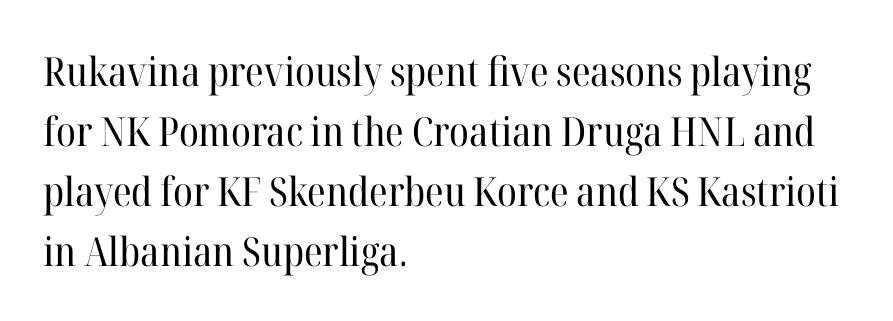
Q: Is the text bold? A: No.
Q: Is the text italic (slanted)? A: No, it is upright.
Q: Is the typeface a serif or a sans-serif typeface? A: Serif.
Q: Is the text underlined? A: No.
Q: How is the paragraph aligned? A: Left-aligned.
Q: Is the spacing between letters normal or unusually wide? A: Normal.
Q: Is the spacing between lines tight, normal or loose? A: Normal.
Q: Width (condensed, normal, or wide)? A: Normal.
Q: Stroke contrast? A: High.
Q: x-height? A: Medium.
Q: Monospaced? A: No.
